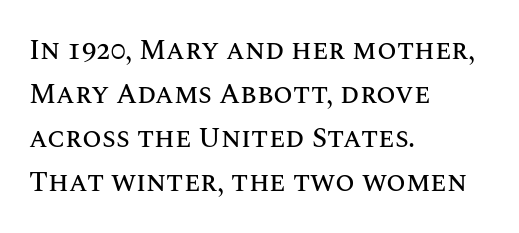
A clean baseline with only descenders dipping below it. Posture: upright roman. A typesetter would call this zero additional tracking. Visually the block forms a straight wall on the left and a jagged coastline on the right. The leading is moderate, giving the passage an even texture.
